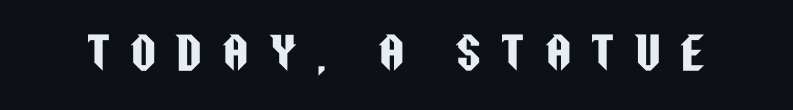
Q: Is the text italic (slanted)? A: No, it is upright.
Q: Is the typeface a serif or a sans-serif typeface? A: Sans-serif.
Q: Is the text underlined? A: No.
Q: Is the spacing between letters normal or unusually wide? A: Unusually wide.
Q: Width (condensed, normal, or wide)? A: Condensed.
Q: Stroke contrast? A: Low.
Q: x-height? A: Large.
Q: Monospaced? A: No.
